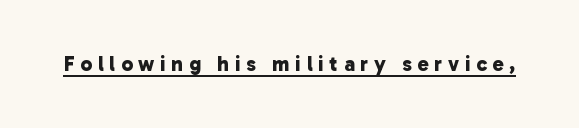
Q: Is the text bold? A: Yes.
Q: Is the text underlined? A: Yes.
Q: Is the spacing between letters normal or unusually wide? A: Unusually wide.
